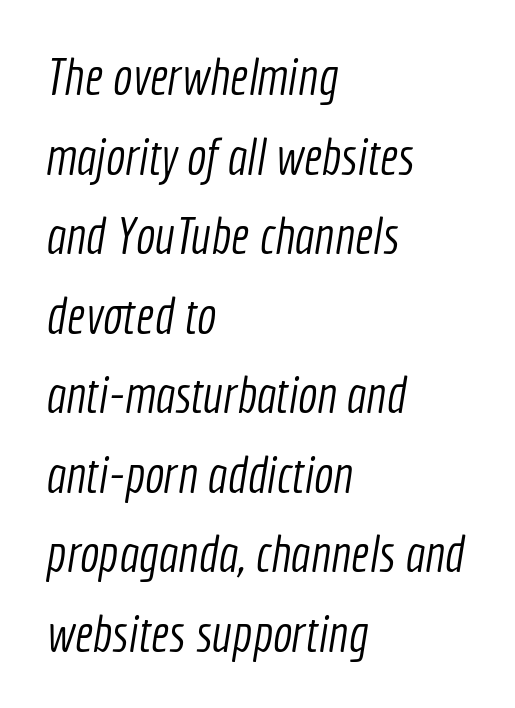
The rows are spaced the way most documents space them. Short and long lines alike share a common starting point at left. Tracking value appears to be zero — textbook default spacing. Weight: in the light-to-regular range. The baseline area is clear.
